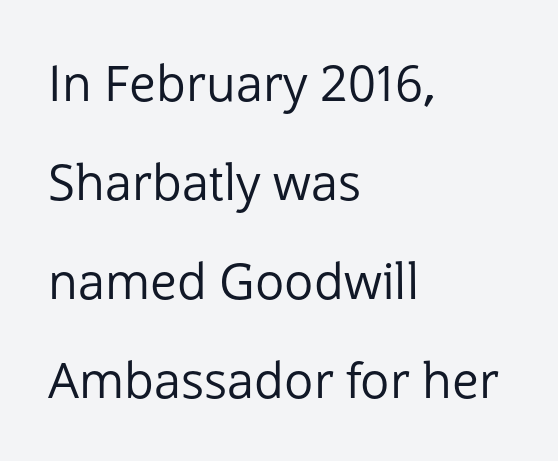
No italicization has been applied; the sample stays upright. The space beneath each line is pristine and unruled. This sample uses a sans-serif face. This rendering leaves character spacing at its baseline value.
